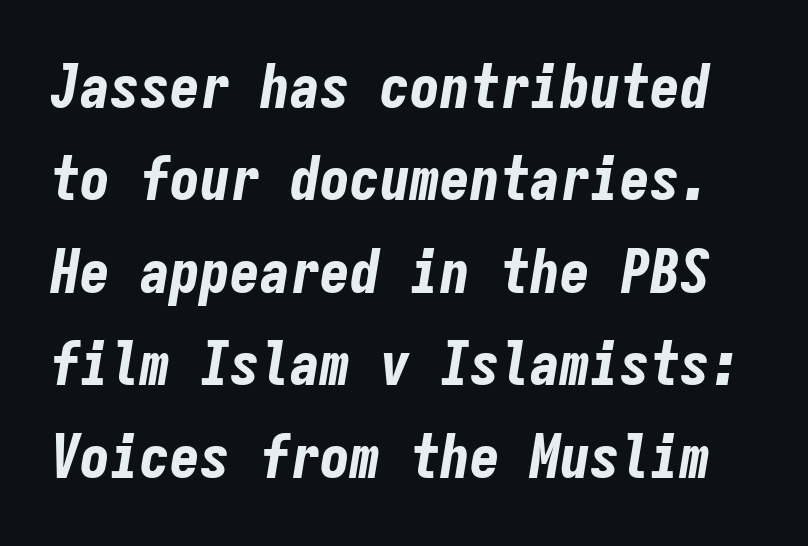
{"italic": "yes", "lean": "right", "slant_degrees": 9, "bold": "yes", "weight": "bold", "width": "condensed", "stroke_contrast": "low", "x_height": "medium", "monospaced": "yes", "underline": "no", "line_spacing": "normal", "line_spacing_ratio": 1.54, "letter_spacing": "normal", "letter_spacing_em": 0.0, "glyph_px": 60}
